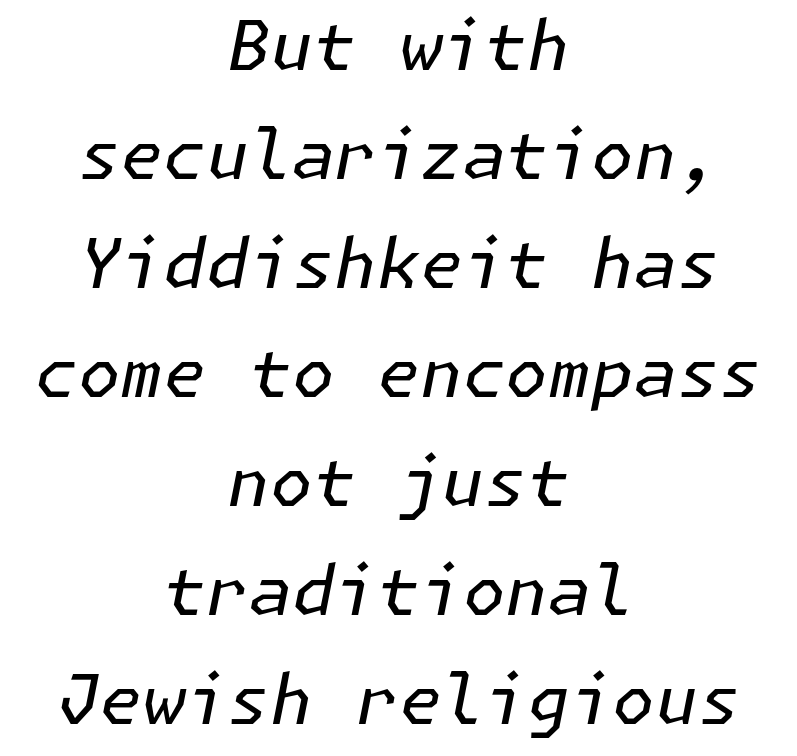
Caption: multi-line text, centered on the measure. Counters stay open thanks to moderate or lighter strokes. Quick note: interline space is typical. Inter-character spacing is left at the font's built-in metrics. Compared with ordinary roman type, these characters are visibly tilted.
